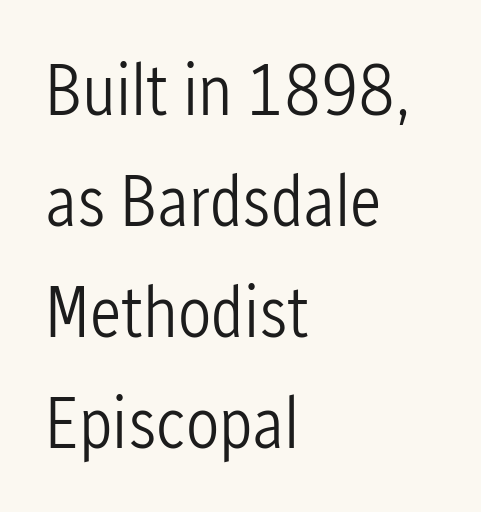
The image shows 74 px light, condensed sans-serif type, upright; set left-aligned, normal line spacing (1.5x), normal letter spacing, not underlined; low stroke contrast and a medium x-height.
